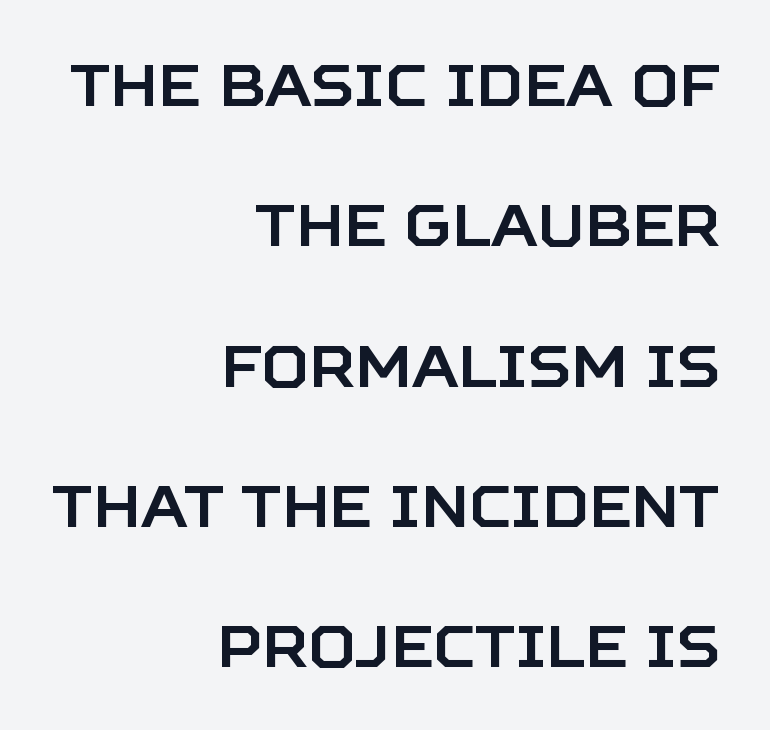
Q: Is the text italic (slanted)? A: No, it is upright.
Q: Is the typeface a serif or a sans-serif typeface? A: Sans-serif.
Q: Is the text underlined? A: No.
Q: How is the paragraph aligned? A: Right-aligned.
Q: Is the spacing between letters normal or unusually wide? A: Normal.
Q: Is the spacing between lines tight, normal or loose? A: Loose.
Q: Width (condensed, normal, or wide)? A: Normal.
Q: Stroke contrast? A: Low.
Q: x-height? A: Large.
Q: Monospaced? A: No.
